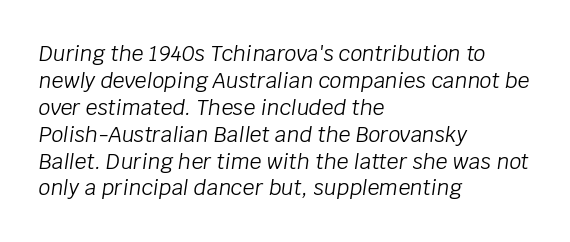
{"italic": "yes", "lean": "right", "slant_degrees": 8, "bold": "no", "underline": "no", "align": "left", "line_spacing": "normal", "line_spacing_ratio": 1.28, "letter_spacing": "normal", "letter_spacing_em": 0.0, "glyph_px": 21}
